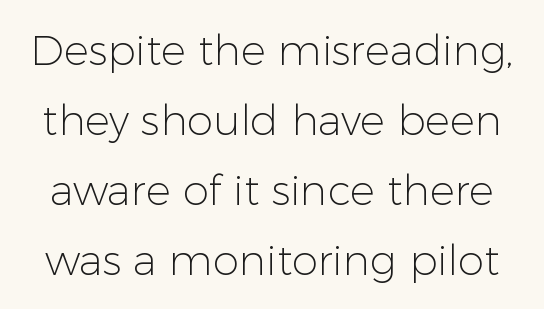
{"serif": "no", "italic": "no", "bold": "no", "weight": "light", "width": "normal", "stroke_contrast": "low", "x_height": "medium", "monospaced": "no", "underline": "no", "line_spacing": "normal", "line_spacing_ratio": 1.67, "letter_spacing": "normal", "letter_spacing_em": 0.0, "glyph_px": 42}
